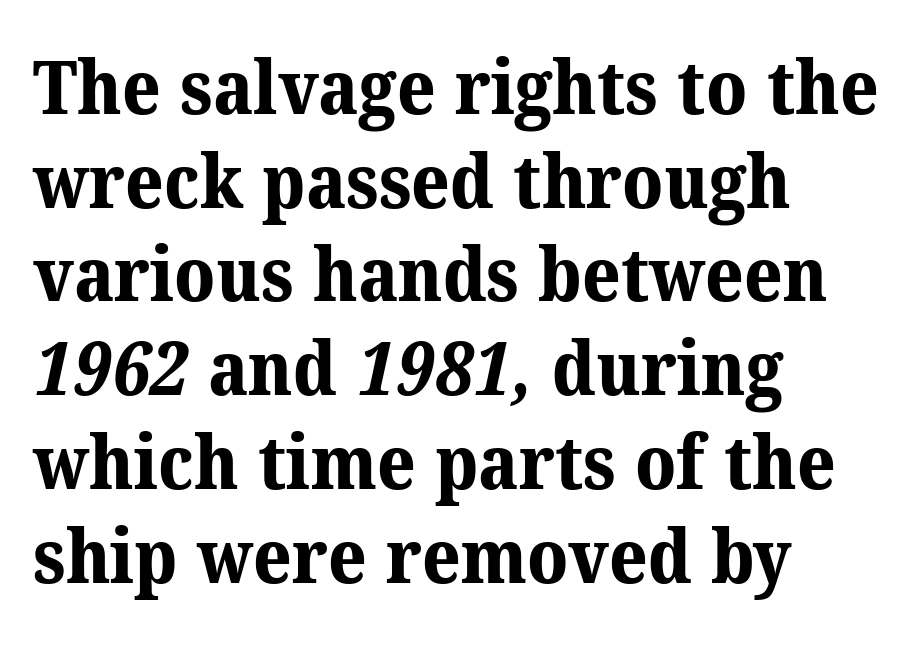
Default kerning and tracking; the words read as compact shapes. Unlike a clean sans, this face finishes its strokes with serifs. Clear beneath every line of the passage. Baseline-to-baseline distance is the conventional proportion of letter height. Weight check: bold — yes, fully. Caption: multi-line text, flush left, ragged right.
